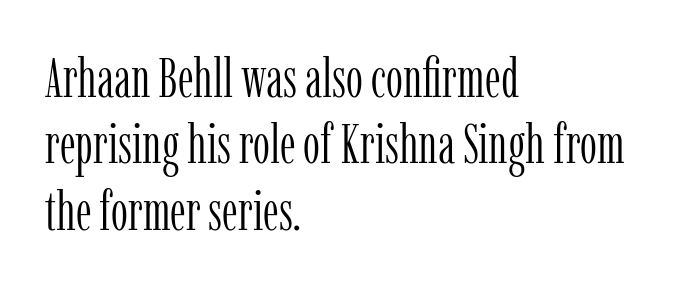
Q: Is the text bold? A: No.
Q: Is the text italic (slanted)? A: No, it is upright.
Q: Is the typeface a serif or a sans-serif typeface? A: Serif.
Q: Is the text underlined? A: No.
Q: How is the paragraph aligned? A: Left-aligned.
Q: Is the spacing between letters normal or unusually wide? A: Normal.
Q: Width (condensed, normal, or wide)? A: Condensed.
Q: Stroke contrast? A: Low.
Q: x-height? A: Medium.
Q: Monospaced? A: No.
